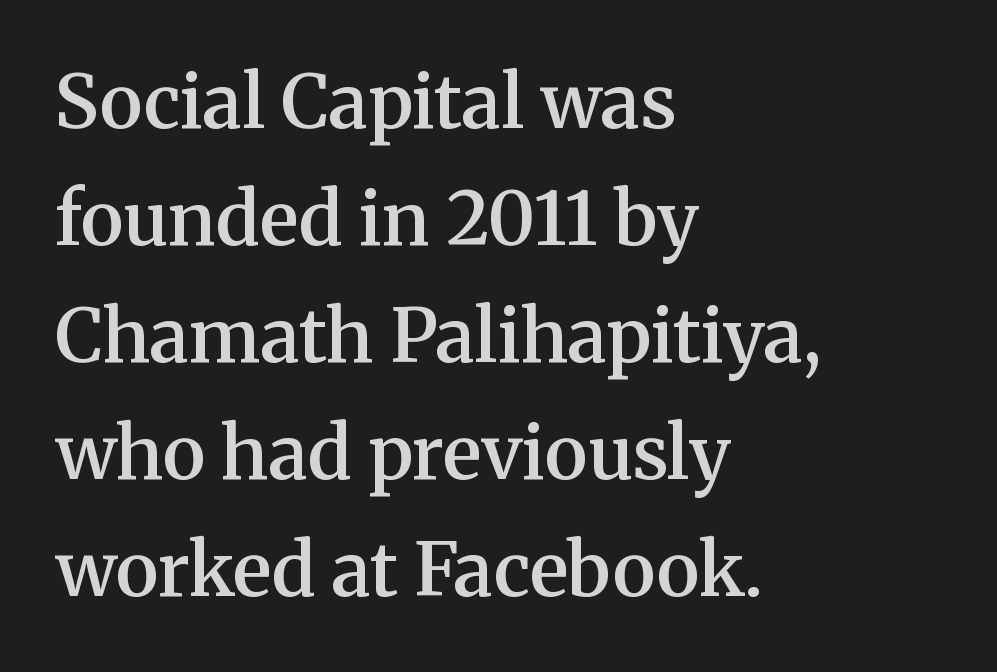
The image shows 74 px semibold serif type, upright; set left-aligned, normal line spacing (1.58x), normal letter spacing, not underlined; medium stroke contrast and a medium x-height.
